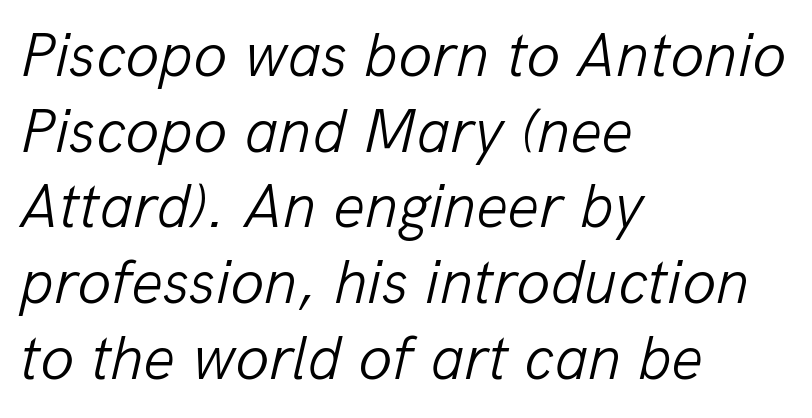
{"italic": "yes", "lean": "right", "slant_degrees": 13, "bold": "no", "weight": "light", "width": "normal", "stroke_contrast": "low", "x_height": "medium", "monospaced": "no", "underline": "no", "align": "left", "line_spacing_ratio": 1.22, "letter_spacing": "normal", "letter_spacing_em": 0.0, "glyph_px": 62}
